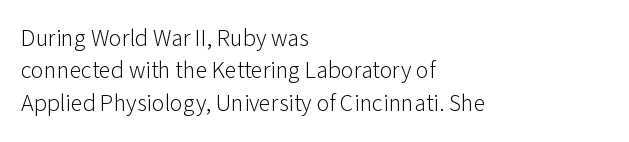
Q: Is the text bold? A: No.
Q: Is the text italic (slanted)? A: No, it is upright.
Q: Is the text underlined? A: No.
Q: How is the paragraph aligned? A: Left-aligned.
Q: Is the spacing between letters normal or unusually wide? A: Normal.
Q: Is the spacing between lines tight, normal or loose? A: Normal.
